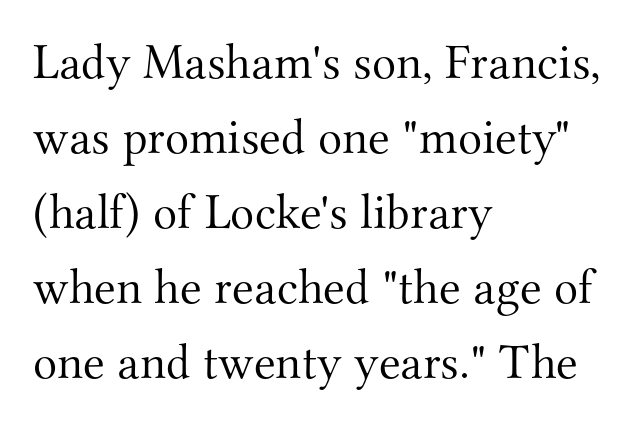
Q: Is the text bold? A: No.
Q: Is the text italic (slanted)? A: No, it is upright.
Q: Is the typeface a serif or a sans-serif typeface? A: Serif.
Q: Is the text underlined? A: No.
Q: How is the paragraph aligned? A: Left-aligned.
Q: Is the spacing between letters normal or unusually wide? A: Normal.
Q: Is the spacing between lines tight, normal or loose? A: Normal.
Q: Width (condensed, normal, or wide)? A: Normal.
Q: Stroke contrast? A: Medium.
Q: x-height? A: Small.
Q: Monospaced? A: No.
